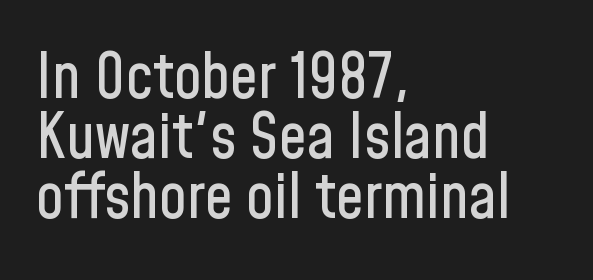
Q: Is the text italic (slanted)? A: No, it is upright.
Q: Is the typeface a serif or a sans-serif typeface? A: Sans-serif.
Q: Is the text underlined? A: No.
Q: How is the paragraph aligned? A: Left-aligned.
Q: Is the spacing between letters normal or unusually wide? A: Normal.
Q: Is the spacing between lines tight, normal or loose? A: Tight.
Q: Width (condensed, normal, or wide)? A: Condensed.
Q: Stroke contrast? A: Low.
Q: x-height? A: Medium.
Q: Monospaced? A: No.
